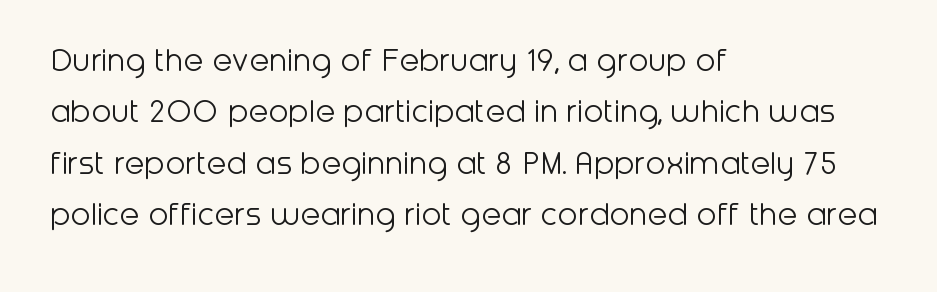
{"serif": "no", "italic": "no", "bold": "no", "weight": "light", "width": "normal", "stroke_contrast": "low", "x_height": "medium", "monospaced": "no", "underline": "no", "align": "left", "line_spacing": "normal", "line_spacing_ratio": 1.43, "letter_spacing": "normal", "letter_spacing_em": 0.0, "glyph_px": 36}
